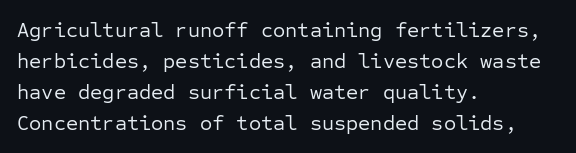
Q: Is the text bold? A: No.
Q: Is the text italic (slanted)? A: No, it is upright.
Q: Is the text underlined? A: No.
Q: How is the paragraph aligned? A: Left-aligned.
Q: Is the spacing between letters normal or unusually wide? A: Normal.
Q: Is the spacing between lines tight, normal or loose? A: Normal.
